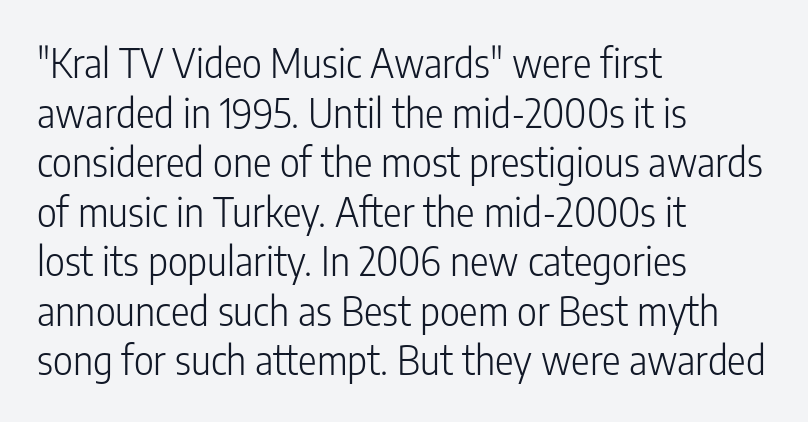
The image shows 39 px light, condensed sans-serif type, upright; set left-aligned, normal line spacing (1.27x), normal letter spacing, not underlined; low stroke contrast and a medium x-height.
